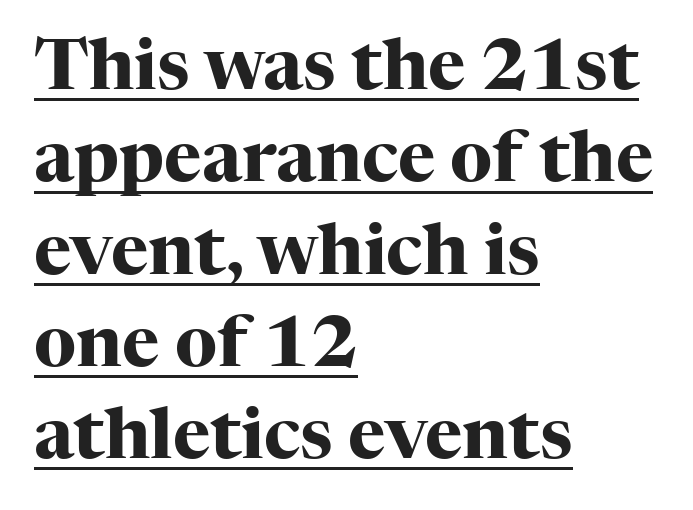
The image shows 71 px heavy serif type, upright; set left-aligned, normal line spacing (1.3x), normal letter spacing, underlined; high stroke contrast and a medium x-height.
